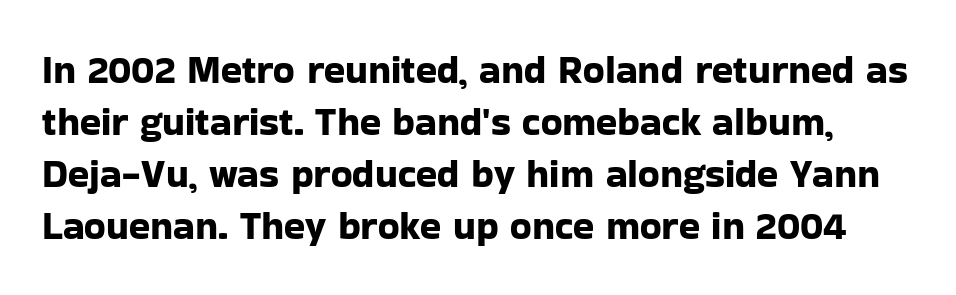
{"serif": "no", "italic": "no", "width": "normal", "stroke_contrast": "low", "x_height": "medium", "monospaced": "no", "underline": "no", "line_spacing": "normal", "line_spacing_ratio": 1.33, "letter_spacing": "normal", "letter_spacing_em": 0.0, "glyph_px": 39}
